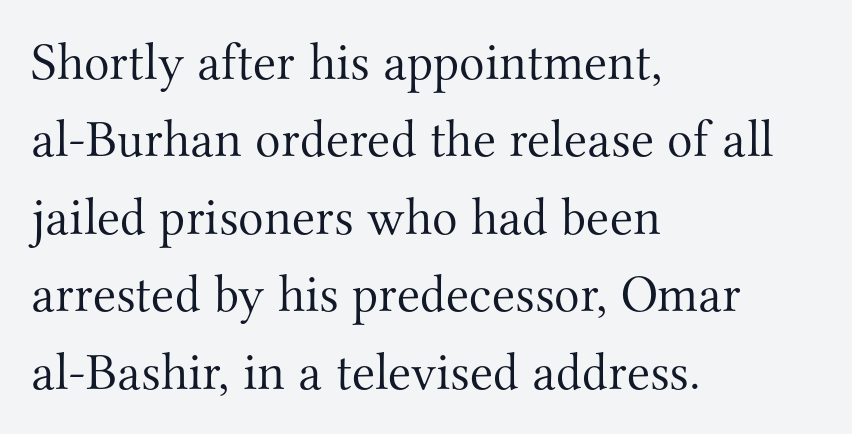
Q: Is the text bold? A: No.
Q: Is the text italic (slanted)? A: No, it is upright.
Q: Is the typeface a serif or a sans-serif typeface? A: Serif.
Q: Is the text underlined? A: No.
Q: How is the paragraph aligned? A: Left-aligned.
Q: Is the spacing between letters normal or unusually wide? A: Normal.
Q: Is the spacing between lines tight, normal or loose? A: Normal.
Q: Width (condensed, normal, or wide)? A: Normal.
Q: Stroke contrast? A: Medium.
Q: x-height? A: Small.
Q: Monospaced? A: No.
